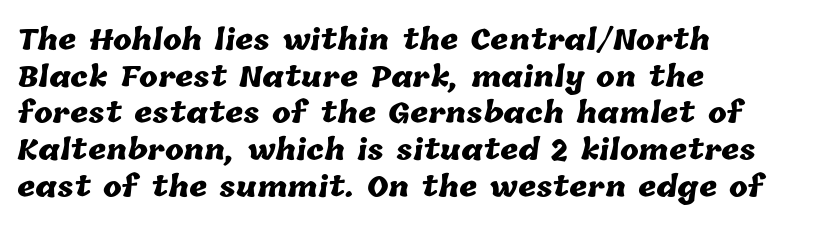
Quick note: underline off. The line-height multiplier appears to be the usual default. Set as a true bold cut, around the 700 mark. Tracking value appears to be zero — textbook default spacing. These lines are set flush left with a ragged right edge. Think of a printed novel: that variable character pitch is what you see here.
